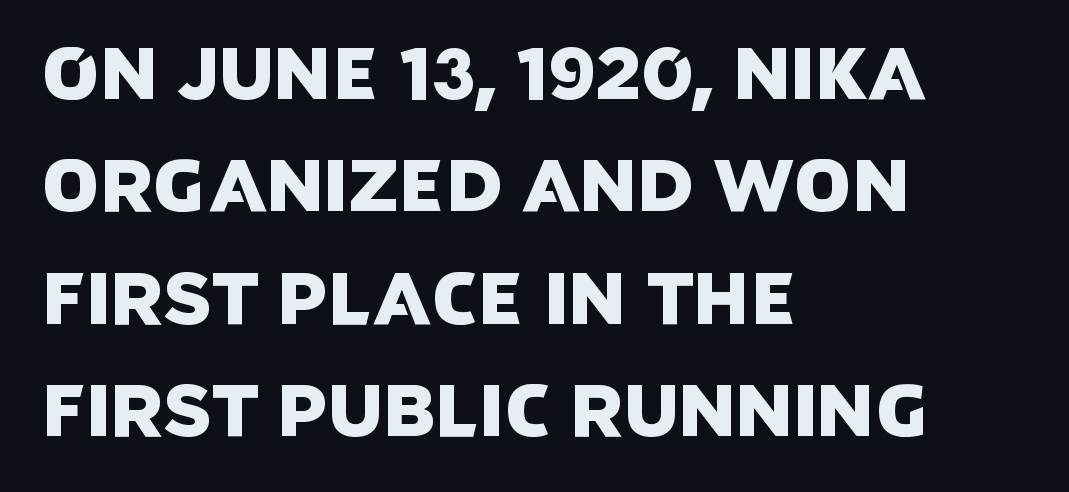
Letter spacing: default. The lines in this sample share a left origin and differ only in where they stop. Does the leading feel generous? No, just average. Underline: absent. The passage shown is typed in a proportional face where columns would drift.
